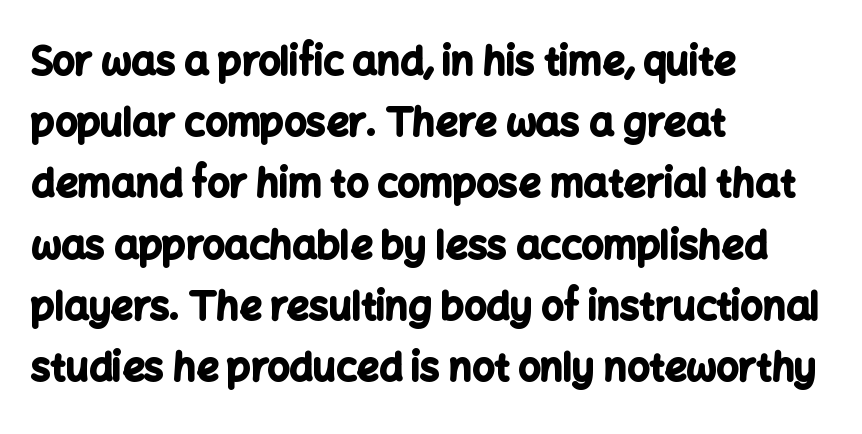
Q: Is the text bold? A: Yes.
Q: Is the text italic (slanted)? A: No, it is upright.
Q: Is the typeface a serif or a sans-serif typeface? A: Sans-serif.
Q: Is the text underlined? A: No.
Q: How is the paragraph aligned? A: Left-aligned.
Q: Is the spacing between letters normal or unusually wide? A: Normal.
Q: Is the spacing between lines tight, normal or loose? A: Normal.
Q: Width (condensed, normal, or wide)? A: Normal.
Q: Stroke contrast? A: Low.
Q: x-height? A: Medium.
Q: Monospaced? A: No.
